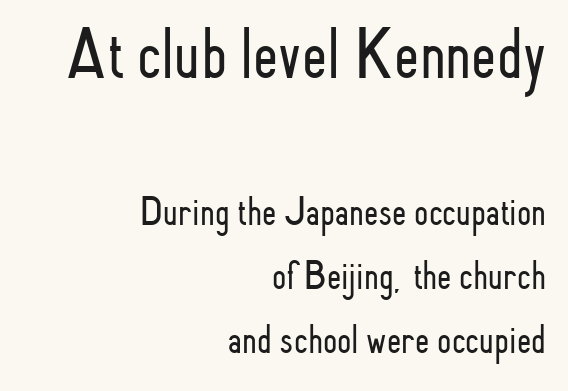
Q: Is the text bold? A: No.
Q: Is the text italic (slanted)? A: No, it is upright.
Q: Is the typeface a serif or a sans-serif typeface? A: Sans-serif.
Q: Is the text underlined? A: No.
Q: How is the paragraph aligned? A: Right-aligned.
Q: Is the spacing between letters normal or unusually wide? A: Normal.
Q: Is the spacing between lines tight, normal or loose? A: Normal.
Q: Which block of text is set in a larger size, the first (top) or the second (bottom)? A: The first (top) one.
Q: Width (condensed, normal, or wide)? A: Condensed.
Q: Stroke contrast? A: Low.
Q: x-height? A: Small.
Q: Monospaced? A: No.
